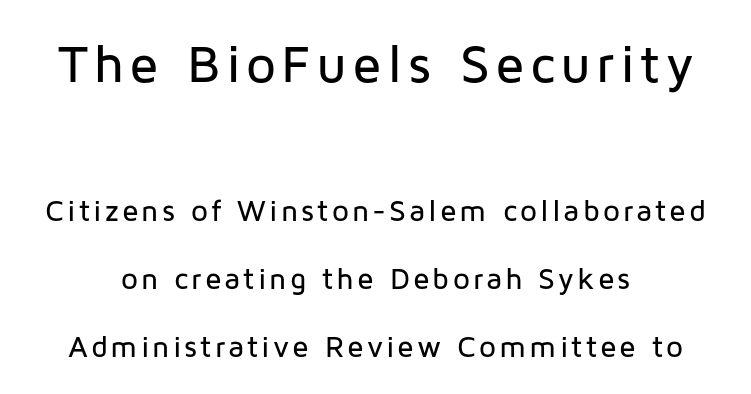
The image shows 53 px sans-serif type, upright; set centered, loose line spacing (2.26x), not underlined; the first (top) block is 1.77x larger; low stroke contrast and a medium x-height.
